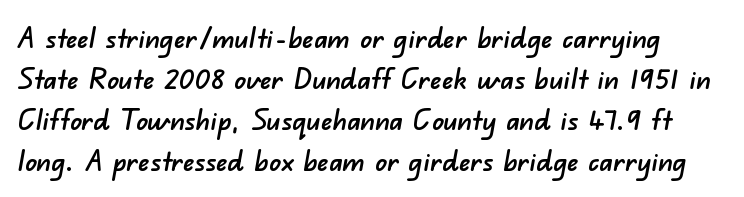
Looks like regular typesetting: each glyph gets only the width it needs. The words here are not underlined. Glyph-to-glyph distance matches everyday printed text. Rows of type keep a routine distance in the vertical direction. Examine the stroke ends and you'll find no serifs.
